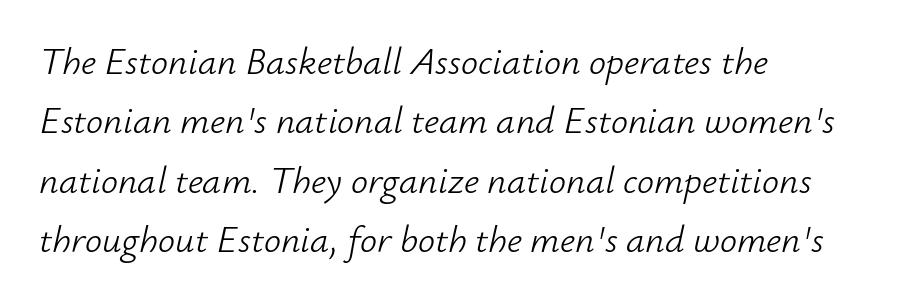
This sample is left-justified, so line endings fall wherever the words run out. Honestly, there is no underline to notice here at all. Italic? Definitely — the glyphs are oblique. The weight tops out at a normal text grade. The passage shown stacks its lines at a standard gap.
